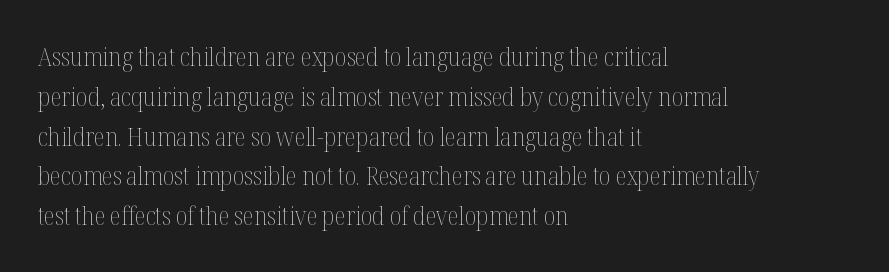
Q: Is the text bold? A: No.
Q: Is the text italic (slanted)? A: No, it is upright.
Q: Is the text underlined? A: No.
Q: How is the paragraph aligned? A: Left-aligned.
Q: Is the spacing between letters normal or unusually wide? A: Normal.
Q: Is the spacing between lines tight, normal or loose? A: Normal.
